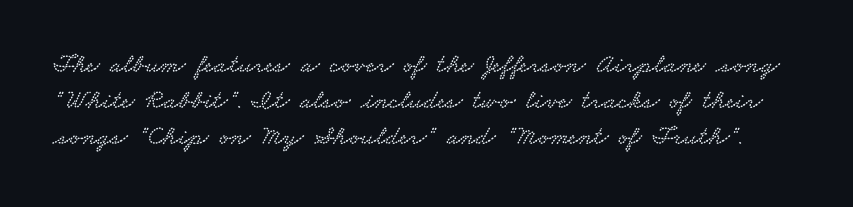
The image shows 27 px text type; set normal line spacing (1.34x), normal letter spacing, not underlined.
